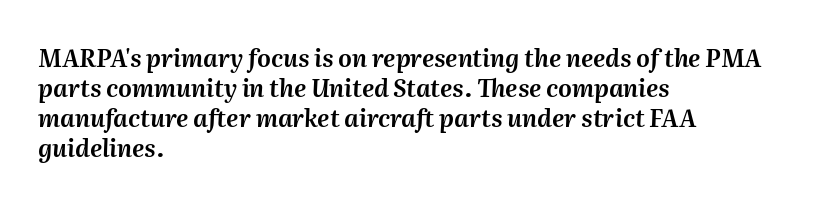
Quick note: interline space is typical. Style check: oblique. The rendering anchors every line to the left-hand side. In terms of letterspacing, this is plain default setting. Check the space under the baseline: it is left empty.
